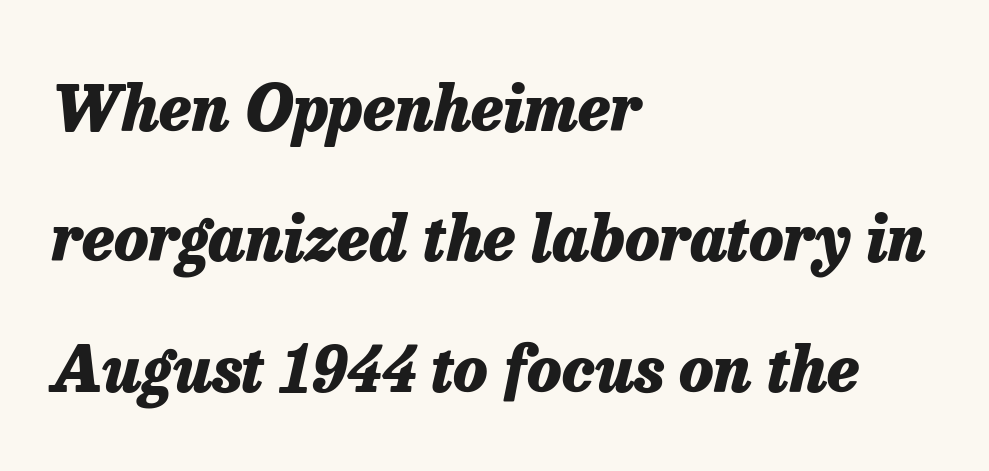
The image shows 63 px heavy type, italic (leaning right); set left-aligned, loose line spacing (2.07x), normal letter spacing, not underlined; low stroke contrast and a medium x-height.
